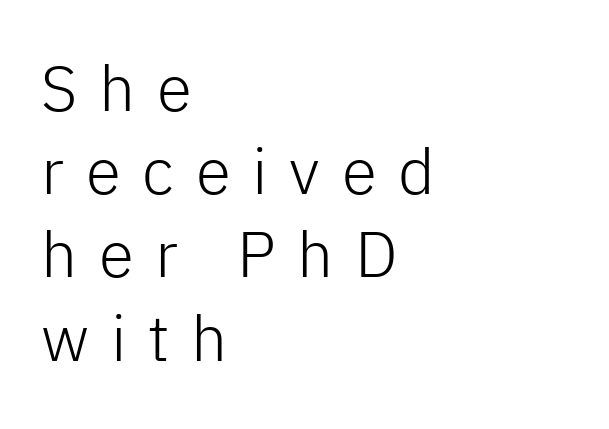
The image shows 64 px light sans-serif type, upright; set left-aligned, normal line spacing (1.3x), unusually wide letter spacing (+0.34 em), not underlined; low stroke contrast and a medium x-height.
